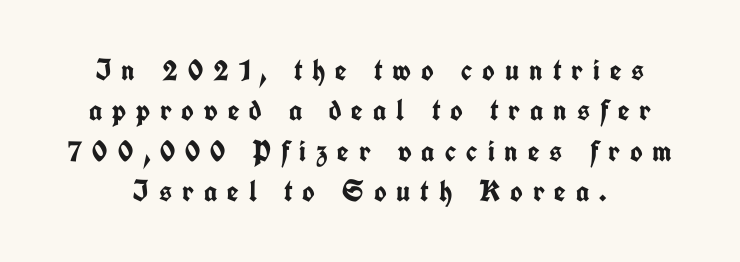
The passage shown has open, widely tracked lettering throughout. The letters stand straight up with perfectly vertical stems. This rendering employs a face without finishing strokes, i.e., a sans-serif. Proportional: the letters do not fall into vertical columns. Chunky letters — that's bold for sure.
